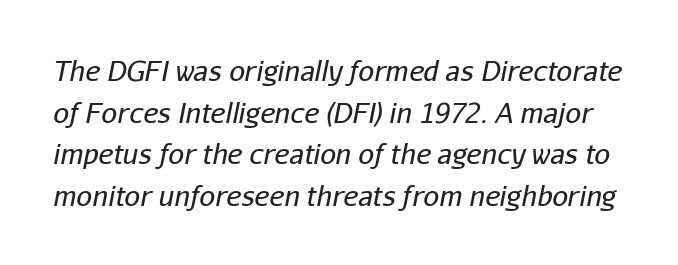
In terms of leading, this rendering sits right in the middle. Plain, unruled lines of type. Caption: standard tracking, unaltered. The text carries the slant typical of an italic or oblique font. Do the characters align in a grid? No, the font is proportional. Is this a heavy cut? Hardly; it is regular or lighter.
